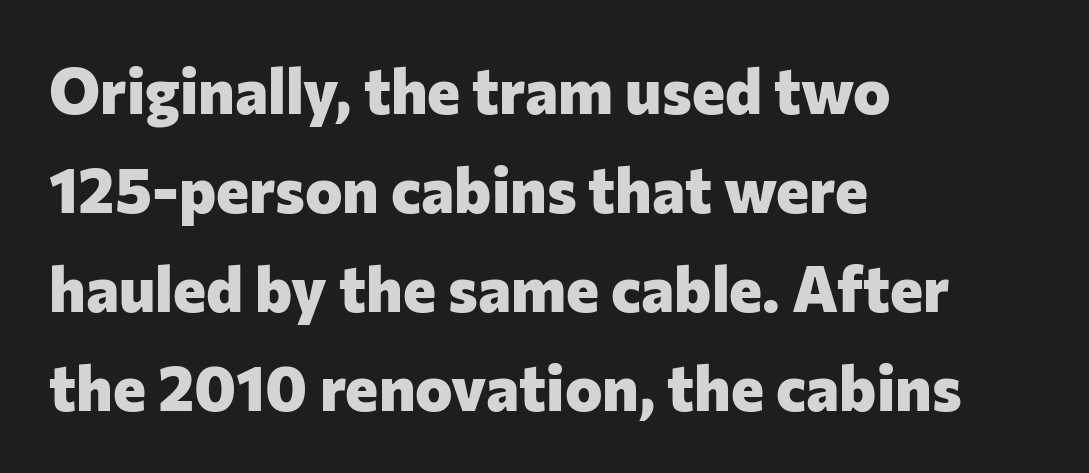
No extra tracking has been applied to these lines. The area under the type is left untouched. Each letter keeps its own natural width here, so spacing adapts to shape. Regarding serifs, this sample does without them. Posture: straight, roman, zero tilt.
